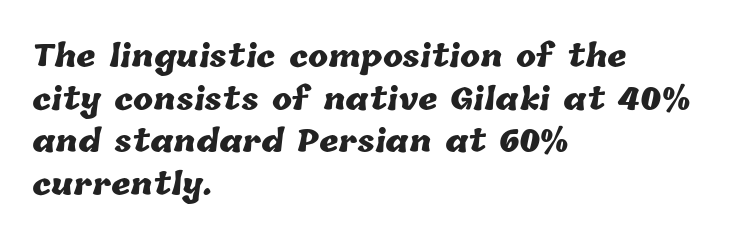
Varying glyph widths throughout — classic text-font behaviour. The passage shown is not underscored anywhere. How are the letters spaced? Ordinarily, with no added tracking. This sample keeps an unexceptional amount of space between lines. This is heavy type, rendered in bold.
